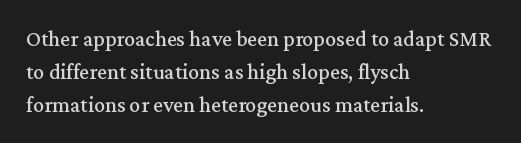
The image shows 22 px text type, upright; set left-aligned, normal line spacing (1.49x), normal letter spacing, not underlined.
